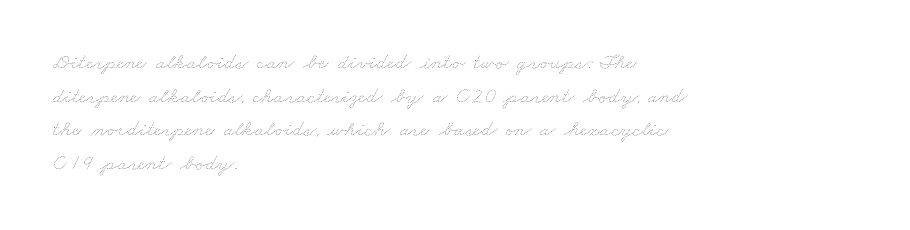
{"bold": "no", "underline": "no", "align": "left", "line_spacing": "normal", "line_spacing_ratio": 1.53, "letter_spacing": "normal", "letter_spacing_em": 0.0, "glyph_px": 22}
